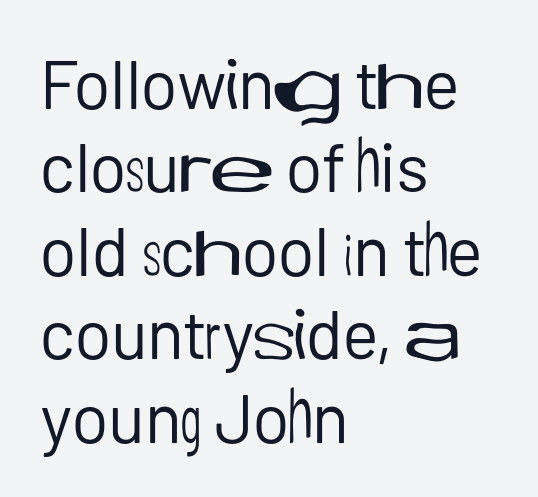
{"serif": "no", "italic": "no", "bold": "no", "weight": "regular", "width": "normal", "stroke_contrast": "low", "x_height": "medium", "monospaced": "no", "underline": "no", "align": "left", "line_spacing_ratio": 1.21, "letter_spacing": "normal", "letter_spacing_em": 0.0, "glyph_px": 69}
